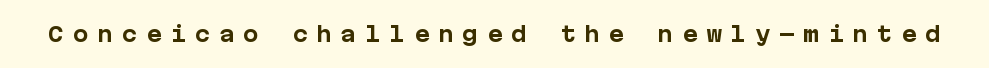
How are the letters spaced? Widely, with obvious added tracking. The glyphs are unaccompanied by any horizontal stroke below them. In terms of weight, the rendering is a true, heavy bold. In terms of posture, this sample is upright.
